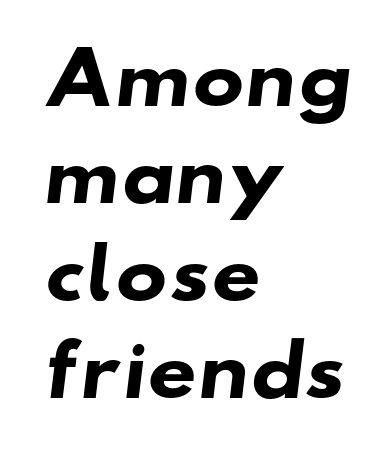
{"serif": "no", "bold": "yes", "weight": "heavy", "width": "wide", "stroke_contrast": "low", "x_height": "small", "monospaced": "no", "underline": "no", "align": "left", "line_spacing": "normal", "line_spacing_ratio": 1.41, "letter_spacing": "normal", "letter_spacing_em": 0.0, "glyph_px": 69}
